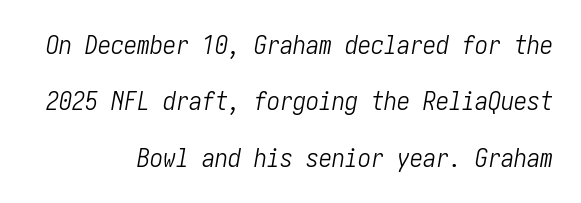
The image shows 26 px text type, italic (leaning right); set right-aligned, loose line spacing (2.17x), normal letter spacing, not underlined.
